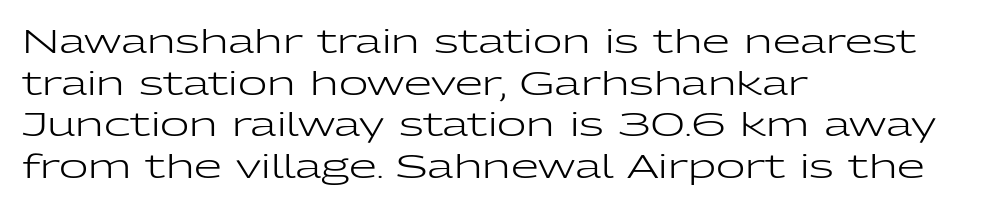
If you measured baseline to baseline, you'd find a middling distance. It's the straight-up-and-down kind of type. Is this a fixed-width face? No — the glyphs have proportional, varying widths. Stroke mass is kept to a normal reading level or below. This rendering features lettering with no underline.
